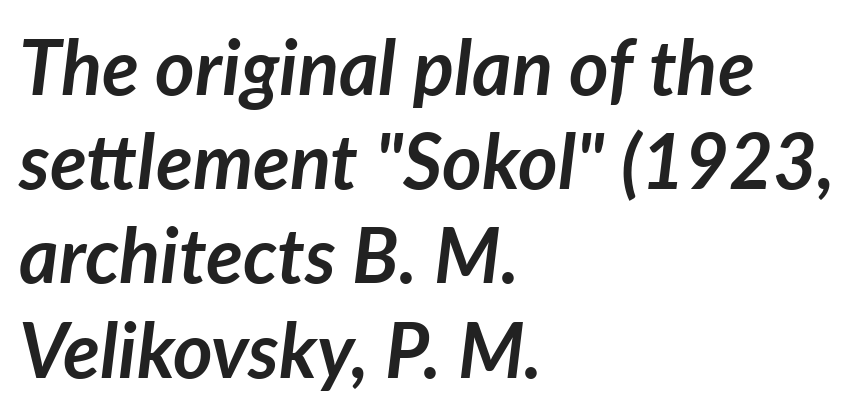
Q: Is the text bold? A: Yes.
Q: Is the text italic (slanted)? A: Yes, it leans right by about 7 degrees.
Q: Is the text underlined? A: No.
Q: How is the paragraph aligned? A: Left-aligned.
Q: Is the spacing between letters normal or unusually wide? A: Normal.
Q: Width (condensed, normal, or wide)? A: Normal.
Q: Stroke contrast? A: Low.
Q: x-height? A: Medium.
Q: Monospaced? A: No.
